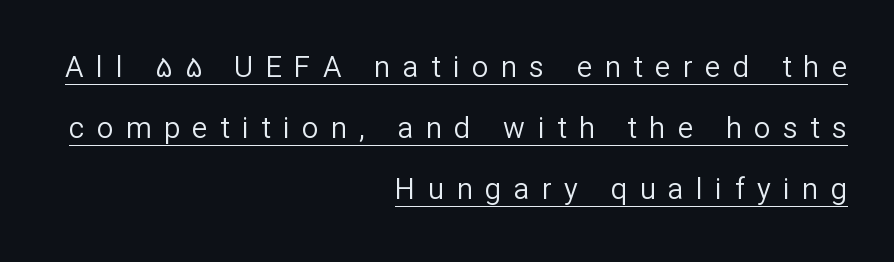
The space between consecutive lines is lavish. Here the glyphs are tracked loosely, breaking word shapes into spaced letters. Does a line run under the words? Yes, clearly. Serif or sans? Sans — the stroke terminals are bare. Notice how the stems are strictly vertical — no italics here. Proportional: the letters do not fall into vertical columns.
